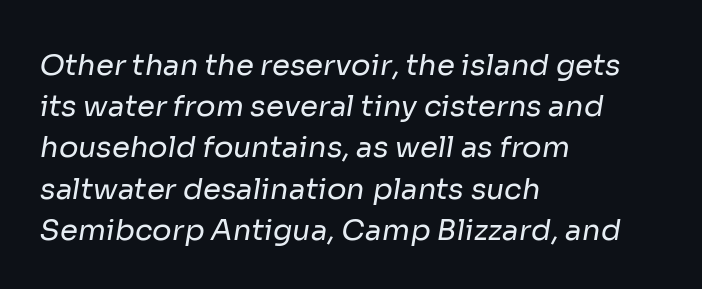
Q: Is the text bold? A: No.
Q: Is the typeface a serif or a sans-serif typeface? A: Sans-serif.
Q: Is the text underlined? A: No.
Q: How is the paragraph aligned? A: Left-aligned.
Q: Is the spacing between letters normal or unusually wide? A: Normal.
Q: Is the spacing between lines tight, normal or loose? A: Normal.
Q: Width (condensed, normal, or wide)? A: Normal.
Q: Stroke contrast? A: Low.
Q: x-height? A: Medium.
Q: Monospaced? A: No.
